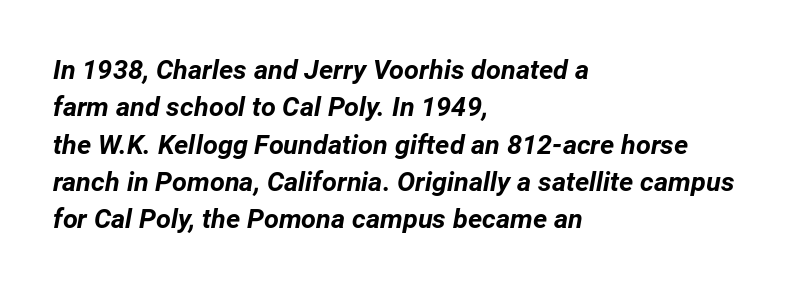
Q: Is the text bold? A: Yes.
Q: Is the text italic (slanted)? A: Yes, it leans right by about 12 degrees.
Q: Is the text underlined? A: No.
Q: How is the paragraph aligned? A: Left-aligned.
Q: Is the spacing between letters normal or unusually wide? A: Normal.
Q: Is the spacing between lines tight, normal or loose? A: Normal.
